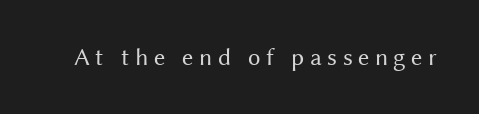
{"italic": "no", "bold": "no", "underline": "no", "letter_spacing": "wide", "letter_spacing_em": 0.22, "glyph_px": 25}
